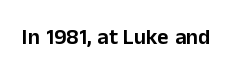
The image shows 22 px text type, upright; set normal letter spacing, not underlined.
